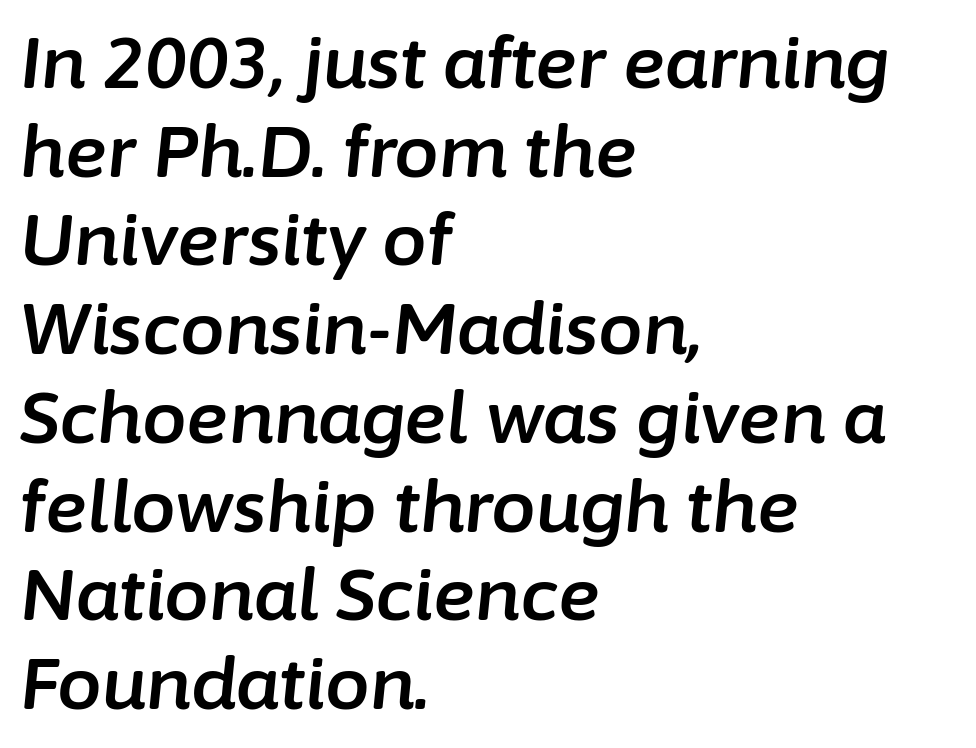
The area under the type is left untouched. The font's italic variant was chosen for this text. Every row of glyphs begins at an identical x-position on the left. Reading down the column, the eye jumps a familiar distance to each next line. Varying glyph widths throughout — classic text-font behaviour.
